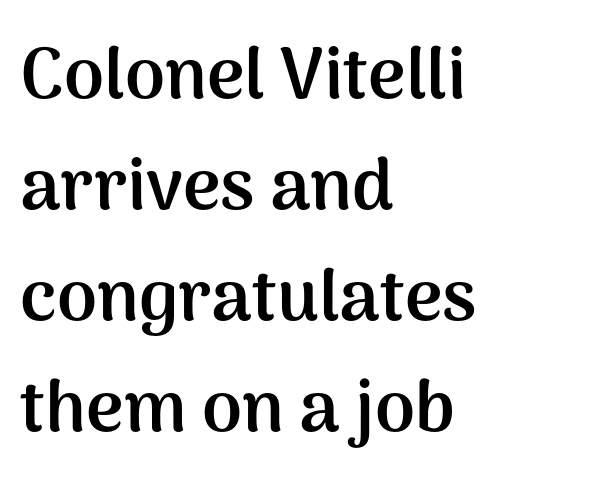
The type family on display is of the sans-serif kind. The paragraph shown leans on its left margin. This is the regular roman posture of the typeface. Think of a printed novel: that variable character pitch is what you see here. The space beneath each line is pristine and unruled.
